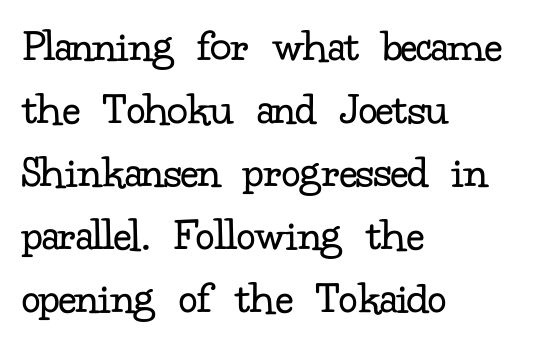
The image shows 47 px regular-weight serif type, upright; set left-aligned, normal line spacing (1.34x), normal letter spacing, not underlined; low stroke contrast and a small x-height.
